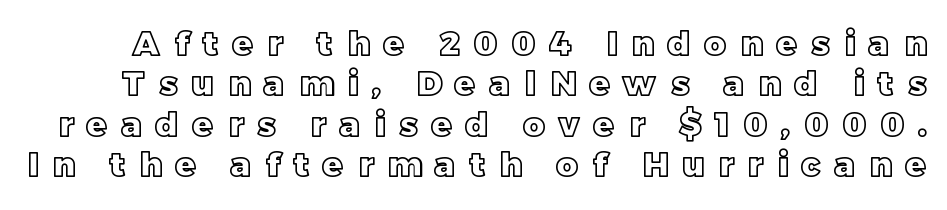
{"italic": "no", "width": "normal", "x_height": "large", "monospaced": "no", "underline": "no", "line_spacing_ratio": 1.22, "letter_spacing": "wide", "letter_spacing_em": 0.43, "glyph_px": 33}
